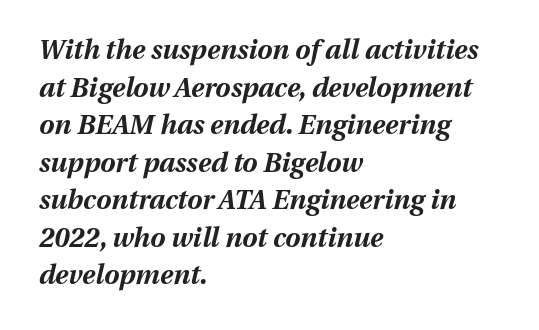
The image shows 27 px bold type, italic (leaning right); set left-aligned, normal line spacing (1.39x), normal letter spacing, not underlined.
